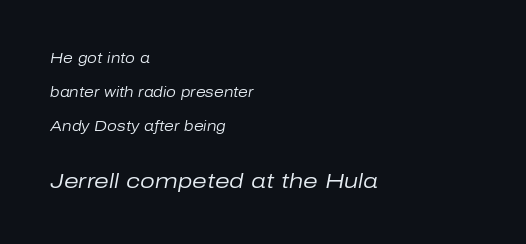
The image shows 21 px text type, italic (leaning right); set left-aligned, loose line spacing (2.44x), normal letter spacing, not underlined; the second (bottom) block is 1.5x larger.
